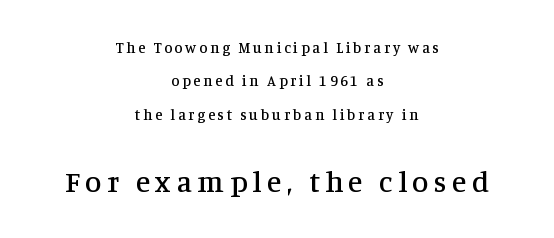
Alignment: centered. The designer gave the closing block more size than the opening block. Designer's note — italics off, roman on. This is serif lettering, the kind often seen in printed books. The lines are spread far apart with generous leading. Each row of text sits above clean, open space.
